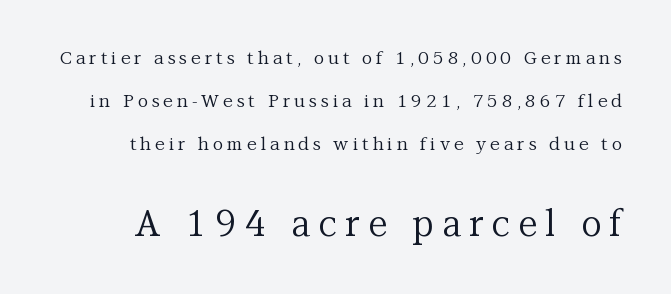
The glyphs are unaccompanied by any horizontal stroke below them. When letters stand straight like this, we call the style roman or upright. Note: smaller setting up top, larger setting below. Think of a printed novel: that variable character pitch is what you see here.
